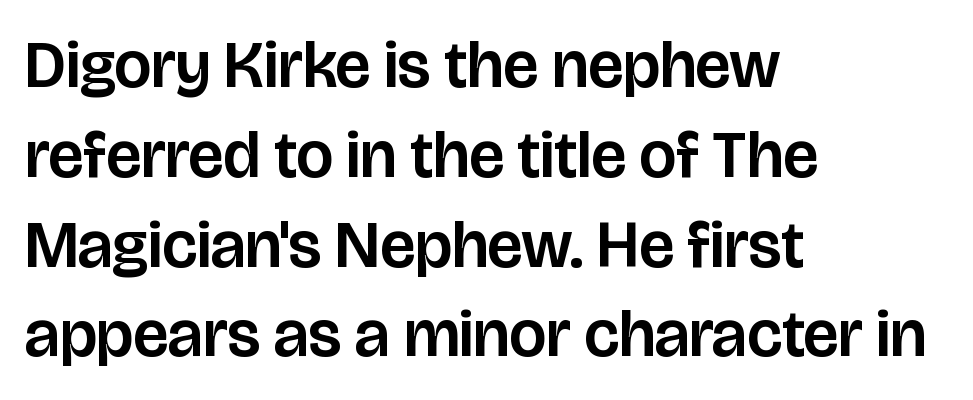
These lines are rendered in a variable-pitch font. The gaps between neighbouring characters are ordinary and unremarkable. Casual observation: everything's shoved over to the left. Nope, not italic — everything's standing straight. Nope, no serifs anywhere on these letters. Is there much room between lines? A standard amount, neither cramped nor airy.
